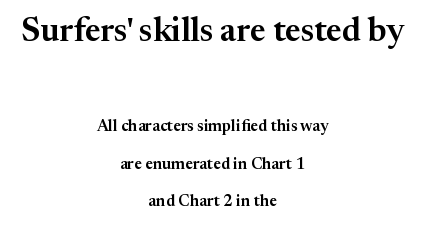
Q: Is the text italic (slanted)? A: No, it is upright.
Q: Is the typeface a serif or a sans-serif typeface? A: Serif.
Q: Is the text underlined? A: No.
Q: How is the paragraph aligned? A: Centered.
Q: Is the spacing between letters normal or unusually wide? A: Normal.
Q: Is the spacing between lines tight, normal or loose? A: Loose.
Q: Which block of text is set in a larger size, the first (top) or the second (bottom)? A: The first (top) one.
Q: Width (condensed, normal, or wide)? A: Normal.
Q: Stroke contrast? A: Medium.
Q: x-height? A: Medium.
Q: Monospaced? A: No.
